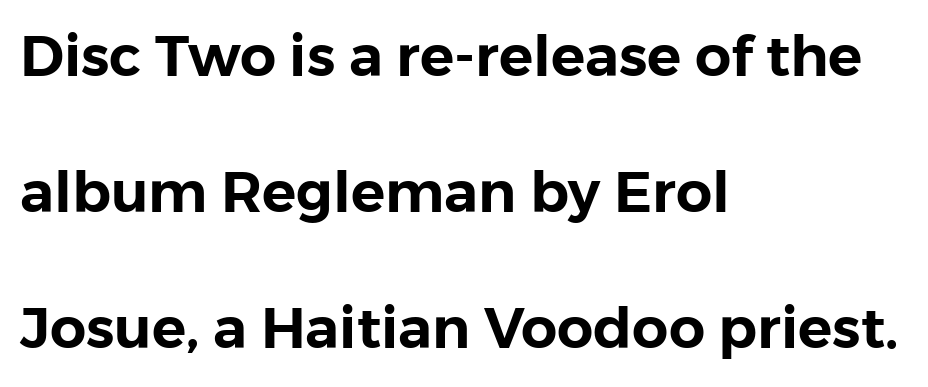
Q: Is the text italic (slanted)? A: No, it is upright.
Q: Is the typeface a serif or a sans-serif typeface? A: Sans-serif.
Q: Is the text underlined? A: No.
Q: How is the paragraph aligned? A: Left-aligned.
Q: Is the spacing between letters normal or unusually wide? A: Normal.
Q: Is the spacing between lines tight, normal or loose? A: Loose.
Q: Width (condensed, normal, or wide)? A: Normal.
Q: Stroke contrast? A: Low.
Q: x-height? A: Medium.
Q: Monospaced? A: No.
